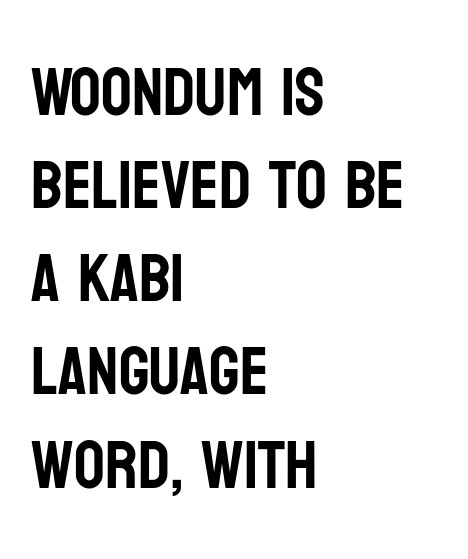
{"serif": "no", "italic": "no", "width": "condensed", "stroke_contrast": "low", "x_height": "large", "monospaced": "no", "underline": "no", "align": "left", "line_spacing": "normal", "line_spacing_ratio": 1.37, "letter_spacing": "normal", "letter_spacing_em": 0.0, "glyph_px": 68}
